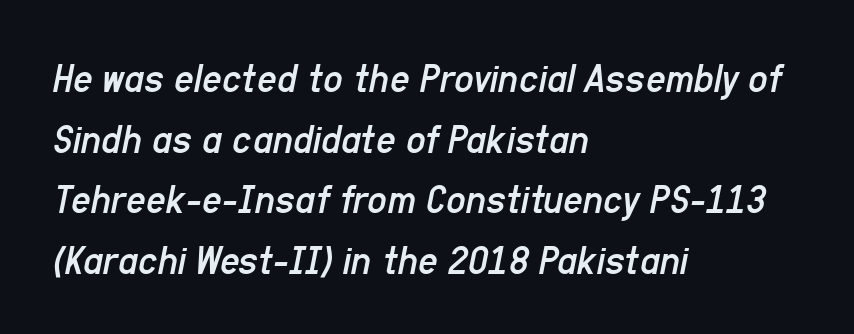
Q: Is the text bold? A: No.
Q: Is the text italic (slanted)? A: Yes, it leans right by about 11 degrees.
Q: Is the text underlined? A: No.
Q: How is the paragraph aligned? A: Left-aligned.
Q: Is the spacing between letters normal or unusually wide? A: Normal.
Q: Is the spacing between lines tight, normal or loose? A: Normal.
Q: Width (condensed, normal, or wide)? A: Condensed.
Q: Stroke contrast? A: Low.
Q: x-height? A: Medium.
Q: Monospaced? A: No.
